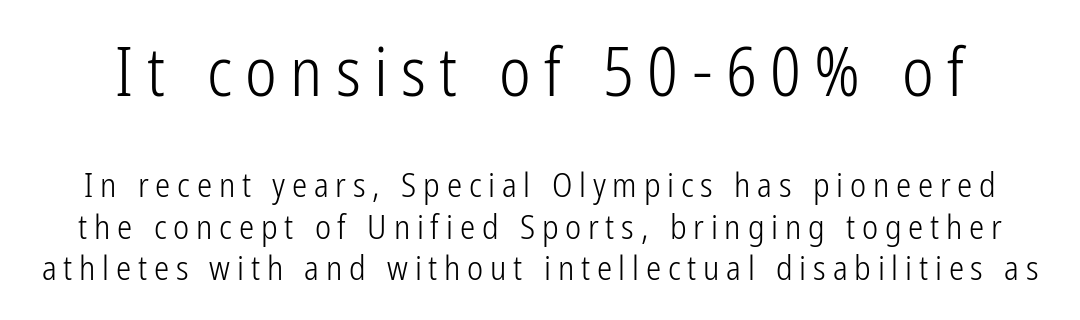
The image shows 67 px light, condensed sans-serif type, upright; set line spacing 1.22x, unusually wide letter spacing (+0.2 em), not underlined; the first (top) block is 1.97x larger; low stroke contrast and a medium x-height.
